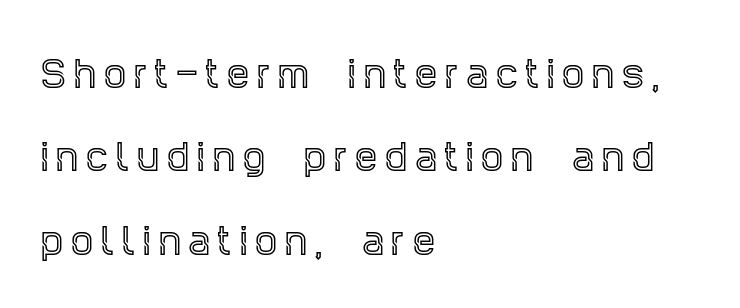
Q: Is the text italic (slanted)? A: No, it is upright.
Q: Is the typeface a serif or a sans-serif typeface? A: Serif.
Q: Is the text underlined? A: No.
Q: How is the paragraph aligned? A: Left-aligned.
Q: Is the spacing between letters normal or unusually wide? A: Unusually wide.
Q: Is the spacing between lines tight, normal or loose? A: Loose.
Q: Width (condensed, normal, or wide)? A: Condensed.
Q: x-height? A: Large.
Q: Monospaced? A: No.
